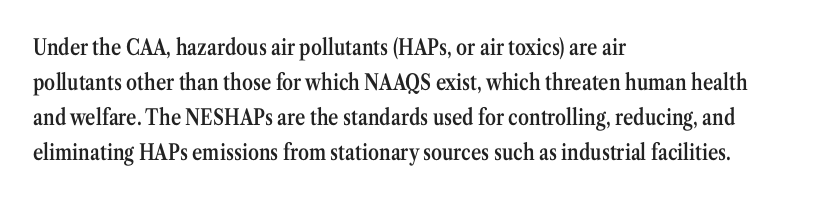
The image shows 22 px text type, upright; set left-aligned, normal line spacing (1.59x), normal letter spacing, not underlined.
